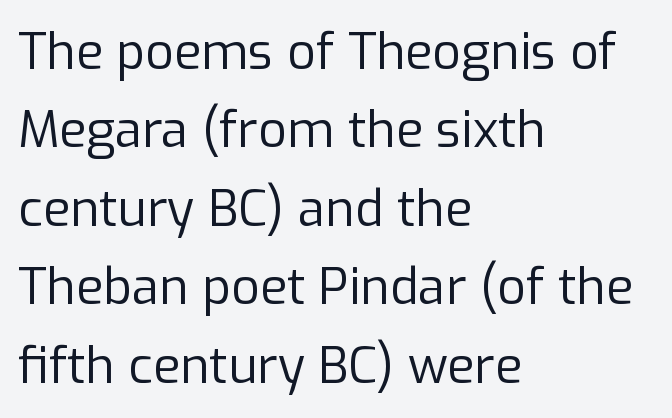
Q: Is the text bold? A: No.
Q: Is the text italic (slanted)? A: No, it is upright.
Q: Is the typeface a serif or a sans-serif typeface? A: Sans-serif.
Q: Is the text underlined? A: No.
Q: How is the paragraph aligned? A: Left-aligned.
Q: Is the spacing between letters normal or unusually wide? A: Normal.
Q: Is the spacing between lines tight, normal or loose? A: Normal.
Q: Width (condensed, normal, or wide)? A: Normal.
Q: Stroke contrast? A: Low.
Q: x-height? A: Medium.
Q: Monospaced? A: No.
